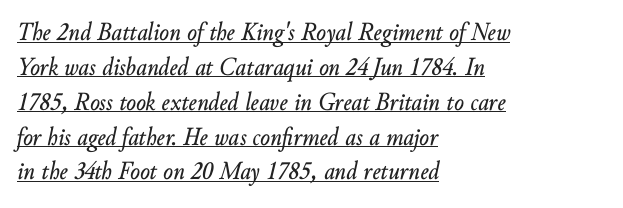
The image shows 26 px text type, italic (leaning right); set left-aligned, normal line spacing (1.34x), normal letter spacing, underlined.
